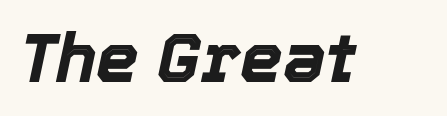
{"italic": "yes", "lean": "right", "slant_degrees": 12, "bold": "yes", "weight": "bold", "width": "normal", "x_height": "medium", "monospaced": "no", "underline": "no", "letter_spacing": "normal", "letter_spacing_em": 0.0, "glyph_px": 68}
